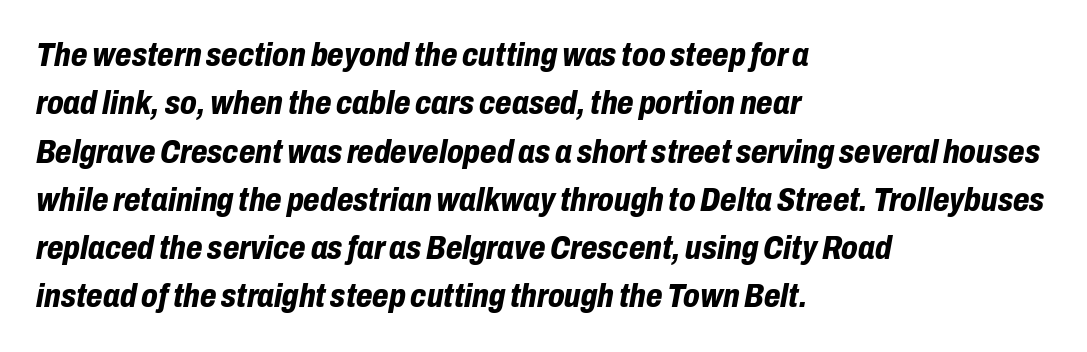
The foot of each line stays bare and open. The passage is arranged the way most books set body copy — flush left. Bold? Absolutely — the strokes are thick and heavy. Compared with typical body copy, the letter spacing here is the same.
